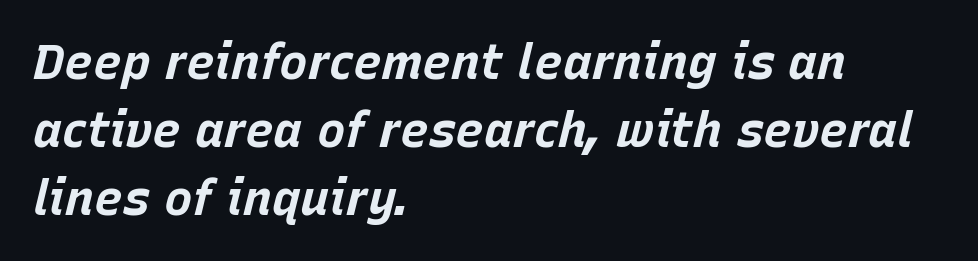
Successive baselines arrive at the customary interval. Words appear dense and cohesive because spacing is normal. Set as a true bold cut, around the 700 mark. In terms of posture, this sample is oblique. Looks like regular typesetting: each glyph gets only the width it needs. Every row of glyphs begins at an identical x-position on the left.
